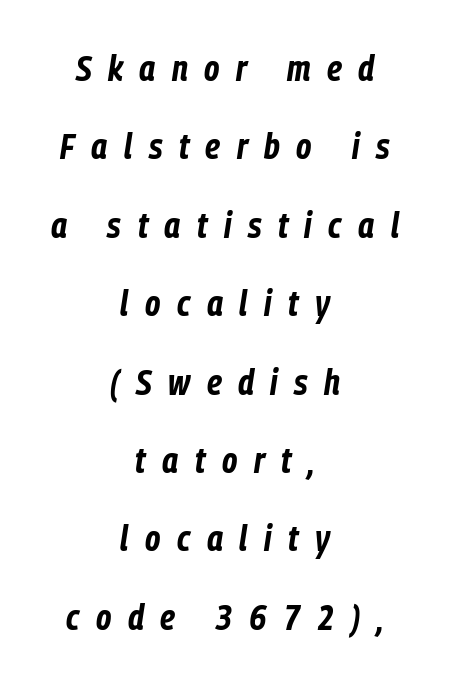
{"italic": "yes", "lean": "right", "slant_degrees": 9, "bold": "yes", "weight": "bold", "width": "condensed", "stroke_contrast": "low", "x_height": "medium", "monospaced": "no", "underline": "no", "align": "center", "line_spacing": "loose", "line_spacing_ratio": 2.24, "letter_spacing": "wide", "letter_spacing_em": 0.47, "glyph_px": 35}
